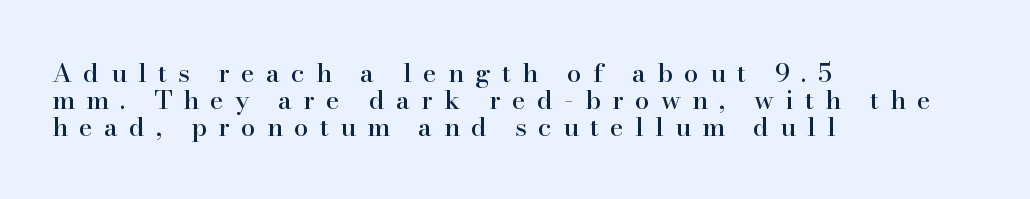
The image shows 26 px text type, upright; set left-aligned, tight line spacing (1.03x), unusually wide letter spacing (+0.43 em), not underlined.
